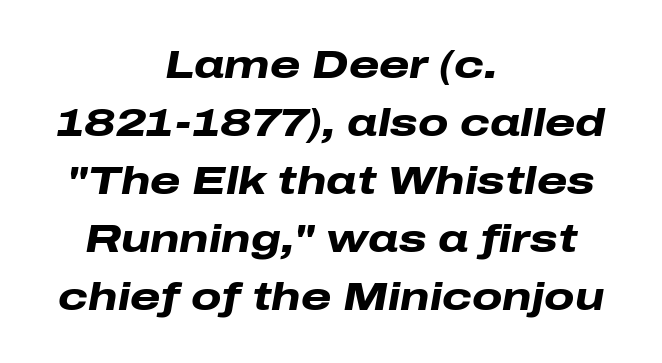
Q: Is the text bold? A: Yes.
Q: Is the text italic (slanted)? A: Yes, it leans right by about 10 degrees.
Q: Is the text underlined? A: No.
Q: How is the paragraph aligned? A: Centered.
Q: Is the spacing between letters normal or unusually wide? A: Normal.
Q: Is the spacing between lines tight, normal or loose? A: Normal.
Q: Width (condensed, normal, or wide)? A: Wide.
Q: Stroke contrast? A: Low.
Q: x-height? A: Medium.
Q: Monospaced? A: No.
